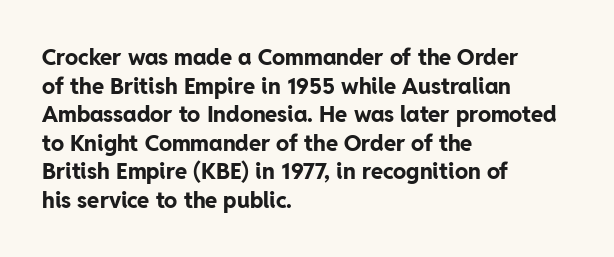
{"italic": "no", "bold": "yes", "underline": "no", "align": "left", "line_spacing": "normal", "line_spacing_ratio": 1.3, "letter_spacing": "normal", "letter_spacing_em": 0.0, "glyph_px": 22}
